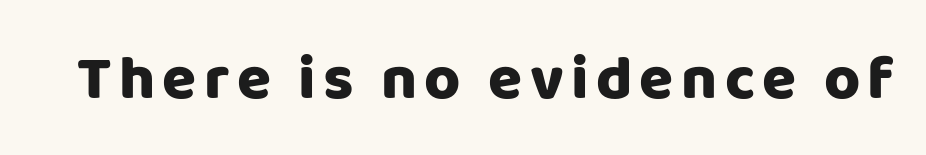
The image shows 62 px heavy sans-serif type, upright; set not underlined; low stroke contrast and a large x-height.
